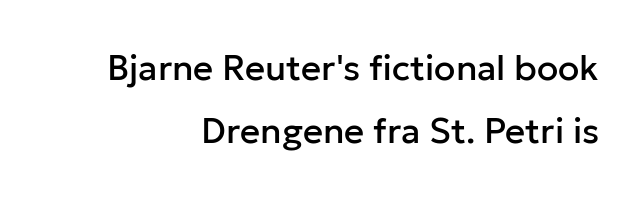
{"serif": "no", "italic": "no", "width": "normal", "stroke_contrast": "low", "x_height": "medium", "monospaced": "no", "underline": "no", "align": "right", "line_spacing_ratio": 1.81, "letter_spacing": "normal", "letter_spacing_em": 0.0, "glyph_px": 35}
